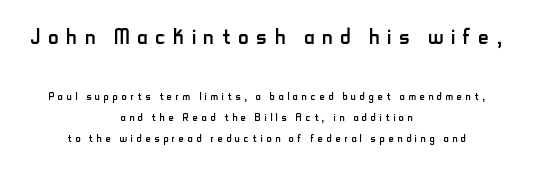
{"serif": "no", "italic": "no", "bold": "no", "weight": "regular", "width": "condensed", "stroke_contrast": "low", "x_height": "small", "monospaced": "no", "underline": "no", "align": "center", "line_spacing": "normal", "line_spacing_ratio": 1.5, "letter_spacing": "wide", "letter_spacing_em": 0.27, "larger_block": "first", "size_ratio": 2.07, "glyph_px": 29}
